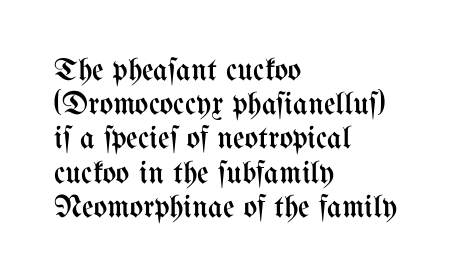
The image shows 32 px regular-weight, condensed type, upright; set left-aligned, tight line spacing (1.07x), normal letter spacing, not underlined; medium stroke contrast and a medium x-height.
